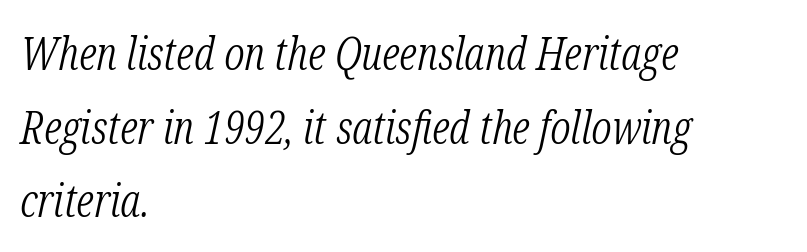
Leftover space on each line is placed entirely after the last word. The letterforms sit shoulder to shoulder at normal distance. The face used here is proportionally spaced, like ordinary book or web type. You can tell from the footed stems that serif type was used. Just letters on the line, the space beneath them empty. Rendered with sloped, italic letterforms.
